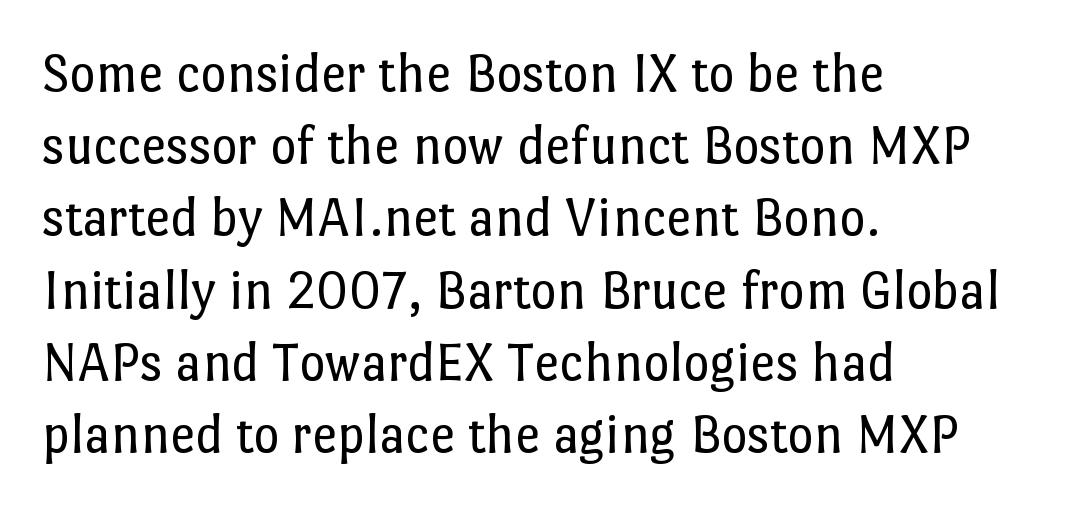
Varying glyph widths throughout — classic text-font behaviour. Notice how the passage keeps a crisp vertical edge on the left only. Posture: vertical. The string is rendered with underlining switched off. Caption: standard tracking, unaltered.
